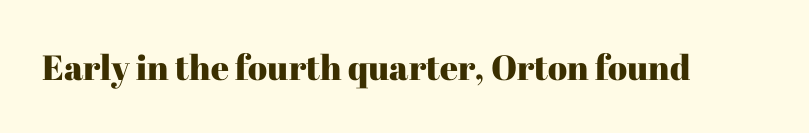
{"serif": "yes", "italic": "no", "width": "normal", "stroke_contrast": "high", "x_height": "medium", "monospaced": "no", "underline": "no", "letter_spacing": "normal", "letter_spacing_em": 0.0, "glyph_px": 35}
